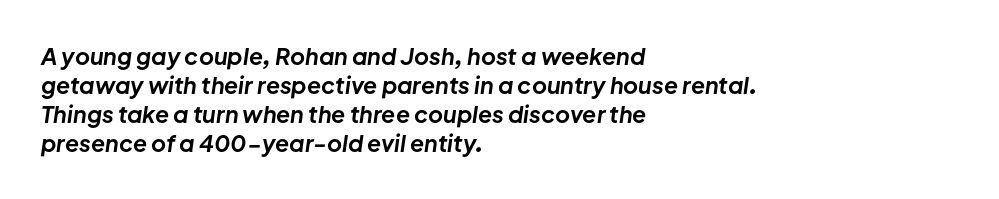
Anything drawn beneath the words? Only blank space. Honestly, the row spacing looks completely unremarkable. Slanted lettering throughout. Leftover space on each line is placed entirely after the last word. Here the glyphs are tracked normally, forming tight word shapes. A full-strength bold gives these letters their thick strokes.
